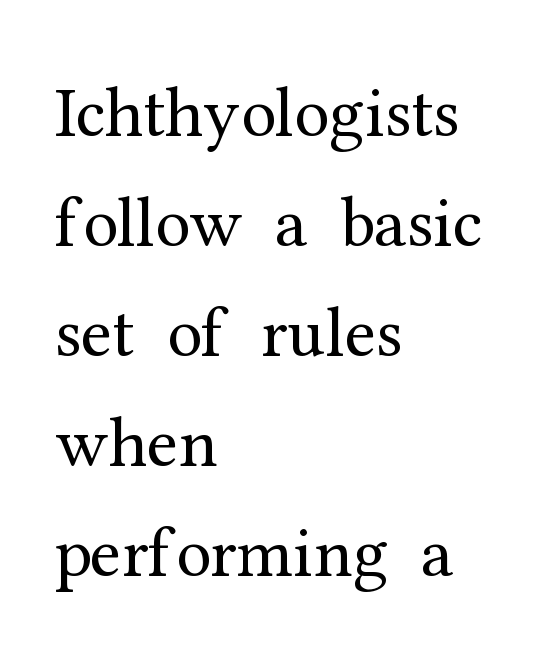
The image shows 71 px regular-weight serif type, upright; set left-aligned, normal line spacing (1.55x), normal letter spacing, not underlined; medium stroke contrast and a medium x-height.
